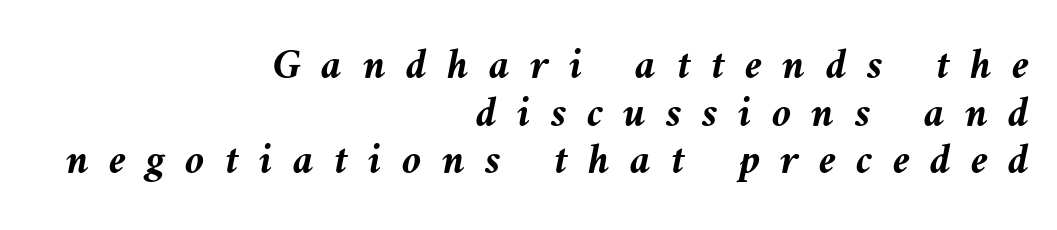
{"italic": "yes", "lean": "left", "slant_degrees": 10, "bold": "yes", "weight": "semibold", "width": "normal", "stroke_contrast": "medium", "x_height": "medium", "monospaced": "no", "underline": "no", "align": "right", "line_spacing": "tight", "line_spacing_ratio": 1.08, "letter_spacing": "wide", "letter_spacing_em": 0.46, "glyph_px": 44}
